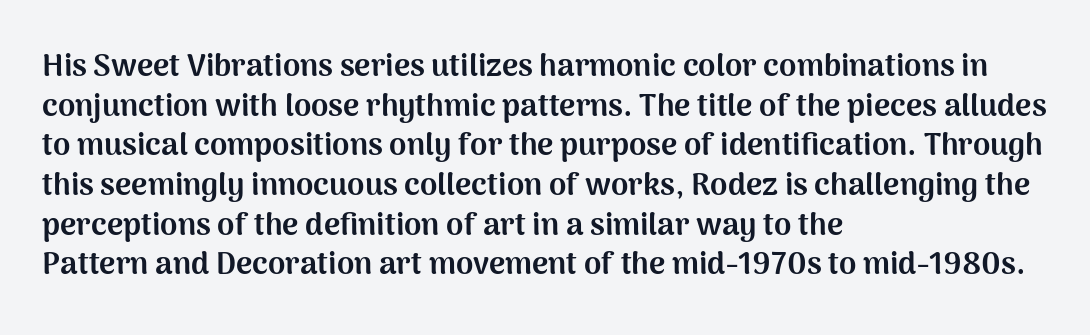
{"serif": "no", "italic": "no", "bold": "yes", "weight": "bold", "width": "normal", "stroke_contrast": "medium", "x_height": "medium", "monospaced": "no", "underline": "no", "align": "left", "line_spacing": "normal", "line_spacing_ratio": 1.28, "letter_spacing": "normal", "letter_spacing_em": 0.0, "glyph_px": 31}
